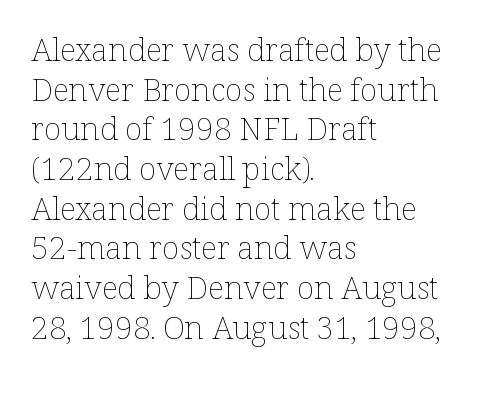
The image shows 32 px thin type, upright; set left-aligned, line spacing 1.24x, normal letter spacing, not underlined; low stroke contrast and a medium x-height.
